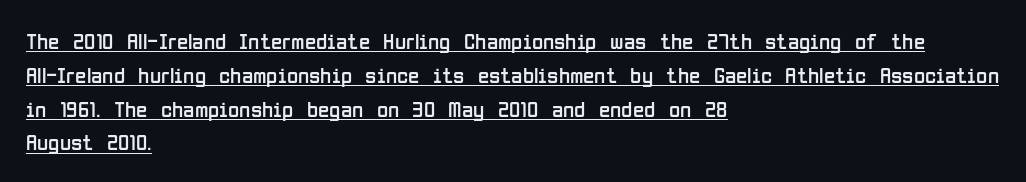
{"italic": "no", "bold": "no", "underline": "yes", "align": "left", "line_spacing": "normal", "line_spacing_ratio": 1.47, "letter_spacing": "normal", "letter_spacing_em": 0.0, "glyph_px": 23}
